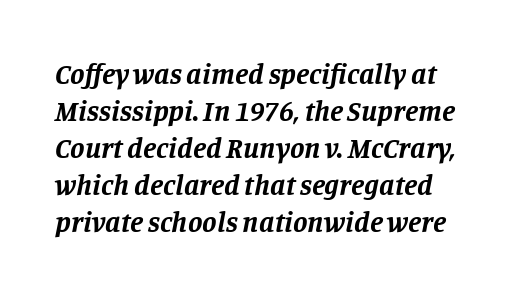
Think of a printed novel: that variable character pitch is what you see here. Words appear dense and cohesive because spacing is normal. The block of text has a typical density, with ordinary space between rows. I'd describe the lettering as bold — thick and assertive.
